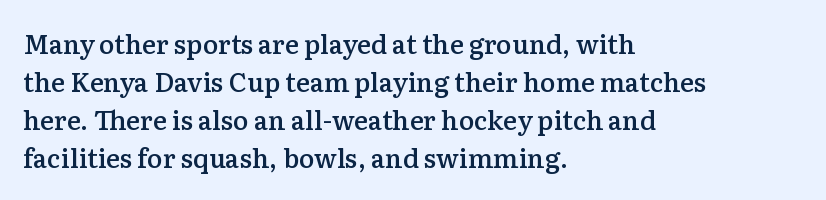
The image shows 26 px text type, upright; set left-aligned, normal line spacing (1.46x), normal letter spacing, not underlined.
